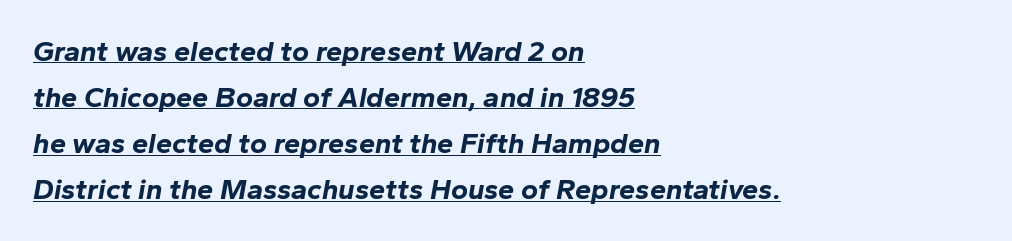
{"italic": "yes", "lean": "right", "slant_degrees": 10, "bold": "yes", "weight": "bold", "width": "normal", "stroke_contrast": "low", "x_height": "medium", "monospaced": "no", "underline": "yes", "align": "left", "line_spacing": "normal", "line_spacing_ratio": 1.59, "letter_spacing": "normal", "letter_spacing_em": 0.0, "glyph_px": 29}
